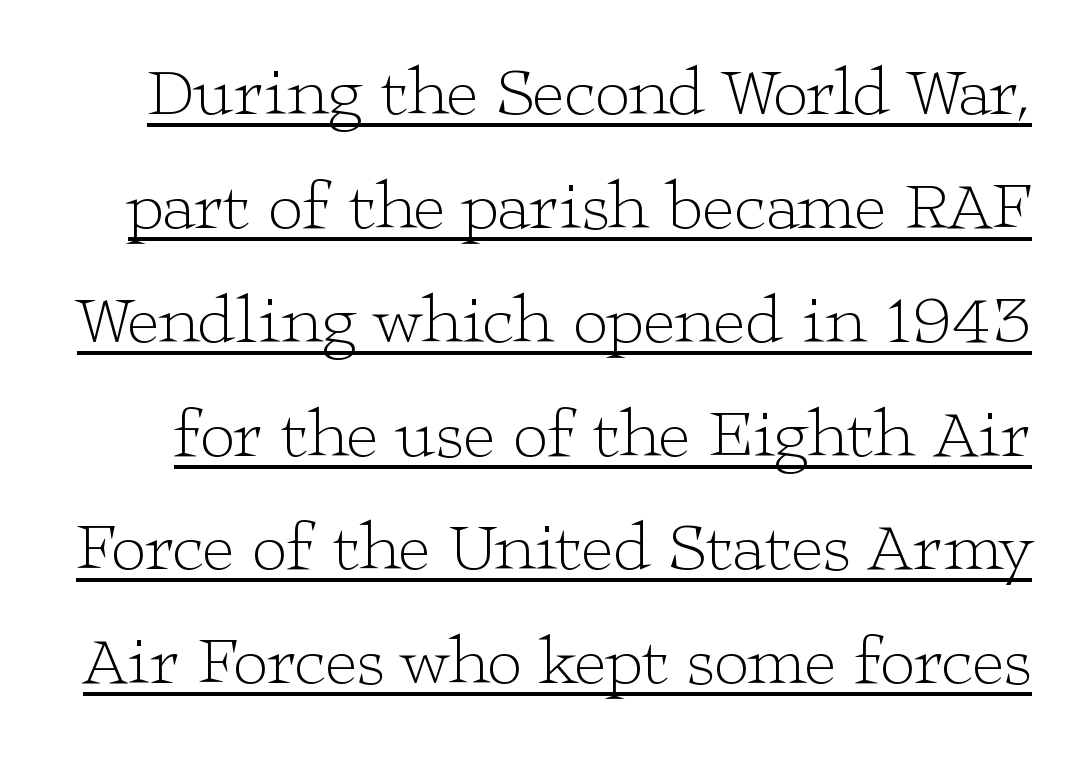
{"serif": "yes", "italic": "no", "bold": "no", "weight": "light", "width": "wide", "stroke_contrast": "low", "x_height": "medium", "monospaced": "no", "underline": "yes", "line_spacing": "normal", "line_spacing_ratio": 1.65, "letter_spacing": "normal", "letter_spacing_em": 0.0, "glyph_px": 69}
